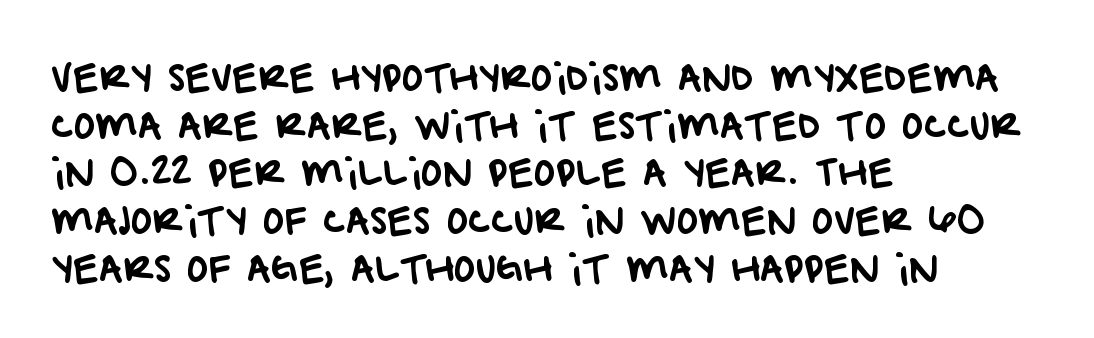
Q: Is the typeface a serif or a sans-serif typeface? A: Sans-serif.
Q: Is the text underlined? A: No.
Q: How is the paragraph aligned? A: Left-aligned.
Q: Is the spacing between letters normal or unusually wide? A: Normal.
Q: Is the spacing between lines tight, normal or loose? A: Normal.
Q: Width (condensed, normal, or wide)? A: Normal.
Q: Stroke contrast? A: Low.
Q: x-height? A: Large.
Q: Monospaced? A: No.
